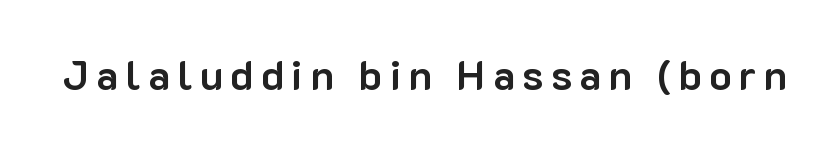
The image shows 41 px bold sans-serif type, upright; set not underlined; low stroke contrast and a medium x-height.
